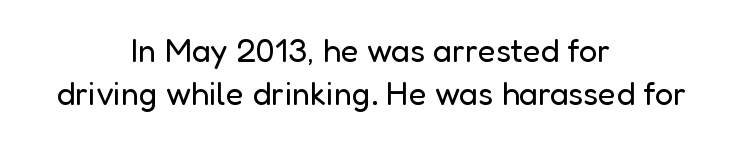
{"serif": "no", "italic": "no", "bold": "no", "weight": "regular", "width": "normal", "stroke_contrast": "low", "x_height": "medium", "monospaced": "no", "underline": "no", "align": "center", "line_spacing": "normal", "line_spacing_ratio": 1.29, "letter_spacing": "normal", "letter_spacing_em": 0.0, "glyph_px": 33}
